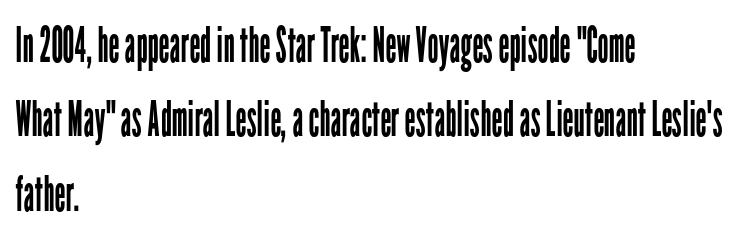
The image shows 49 px regular-weight, condensed sans-serif type, upright; set left-aligned, normal line spacing (1.52x), normal letter spacing, not underlined; low stroke contrast and a medium x-height.
